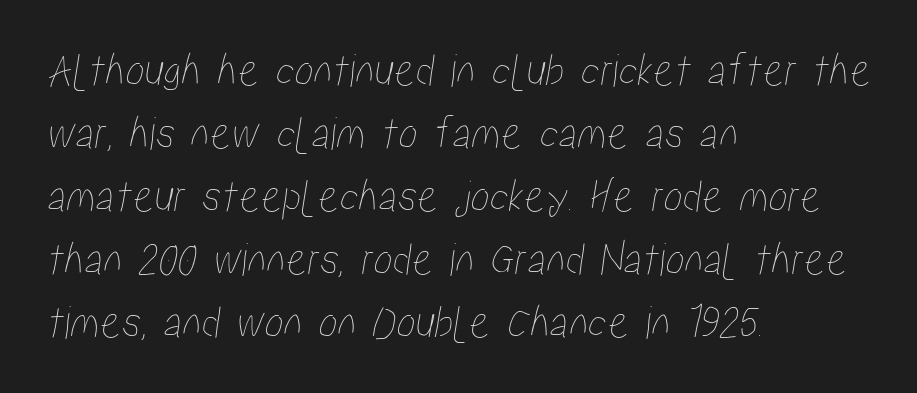
The image shows 48 px condensed type; set left-aligned, normal line spacing (1.31x), normal letter spacing, not underlined; low stroke contrast and a medium x-height.
